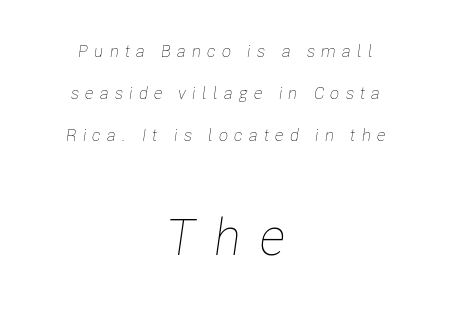
The image shows 51 px thin, condensed type, italic (leaning right); set centered, loose line spacing (2.46x), unusually wide letter spacing (+0.36 em), not underlined; the second (bottom) block is 3.0x larger; low stroke contrast and a medium x-height.
